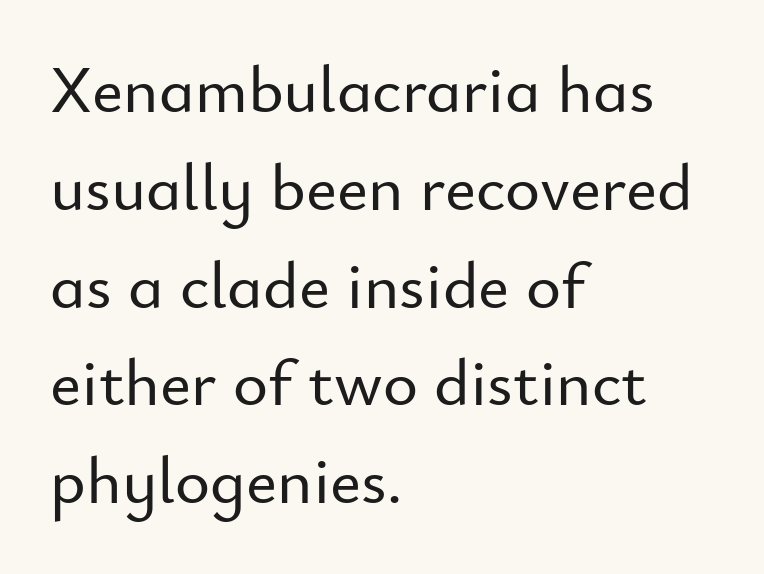
The image shows 67 px sans-serif type, upright; set left-aligned, normal line spacing (1.46x), normal letter spacing, not underlined; low stroke contrast and a small x-height.
